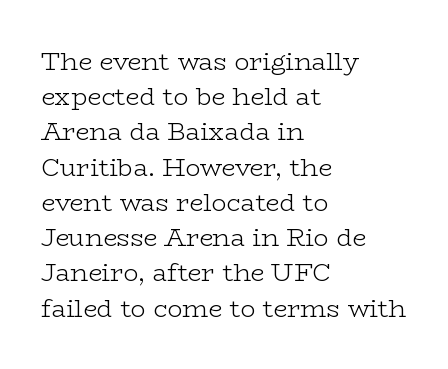
{"italic": "no", "bold": "no", "underline": "no", "align": "left", "line_spacing": "normal", "line_spacing_ratio": 1.41, "letter_spacing": "normal", "letter_spacing_em": 0.0, "glyph_px": 25}
